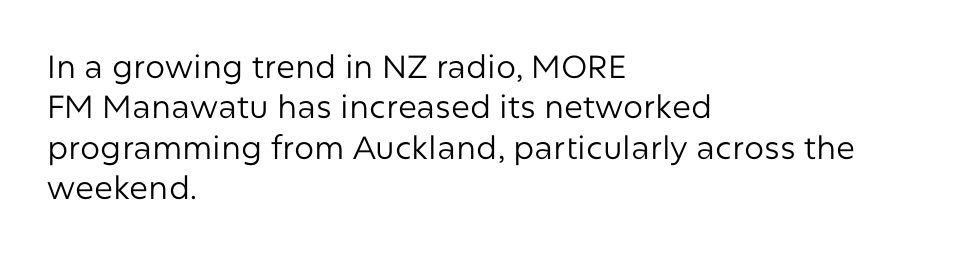
The image shows 32 px regular-weight sans-serif type, upright; set left-aligned, normal line spacing (1.26x), normal letter spacing, not underlined; low stroke contrast and a medium x-height.
